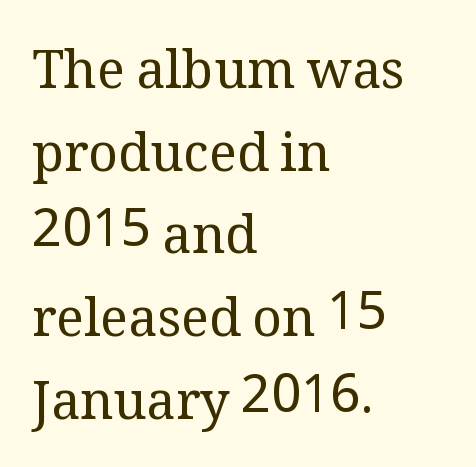
The image shows 52 px regular-weight serif type, upright; set left-aligned, normal line spacing (1.59x), normal letter spacing, not underlined; medium stroke contrast and a medium x-height.
